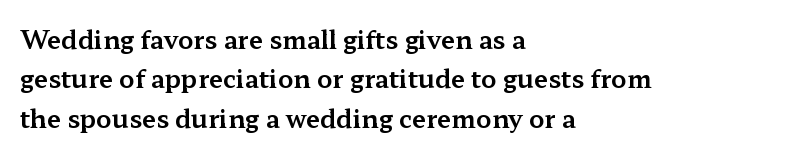
The setting favours the left margin, as ordinary paragraphs usually do. Is there any slant? The stems are plumb. A bare baseline throughout the passage. The letterforms sit shoulder to shoulder at normal distance. These lines sit exactly where default settings would place them.
